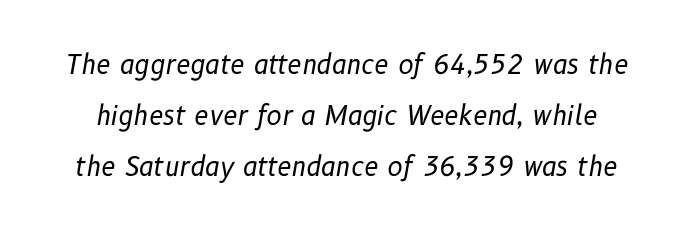
A light-to-regular cut is what we see here. Rows of type keep a wide berth in the vertical direction. Anything drawn beneath the words? Only blank space. Caption: standard tracking, unaltered.
